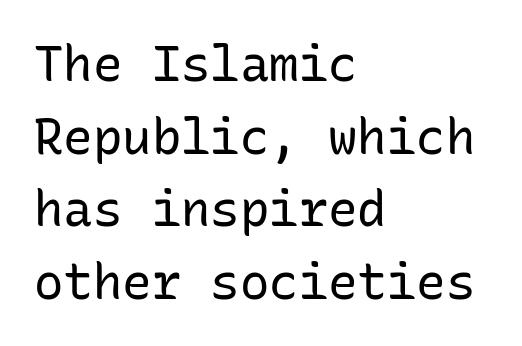
The image shows 49 px regular-weight sans-serif type, upright, monospaced; set left-aligned, normal line spacing (1.48x), normal letter spacing, not underlined; low stroke contrast and a medium x-height.
